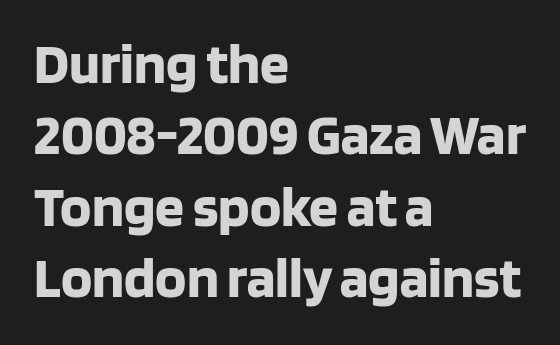
Q: Is the text bold? A: Yes.
Q: Is the text italic (slanted)? A: No, it is upright.
Q: Is the typeface a serif or a sans-serif typeface? A: Sans-serif.
Q: Is the text underlined? A: No.
Q: How is the paragraph aligned? A: Left-aligned.
Q: Is the spacing between letters normal or unusually wide? A: Normal.
Q: Width (condensed, normal, or wide)? A: Normal.
Q: Stroke contrast? A: Low.
Q: x-height? A: Large.
Q: Monospaced? A: No.
